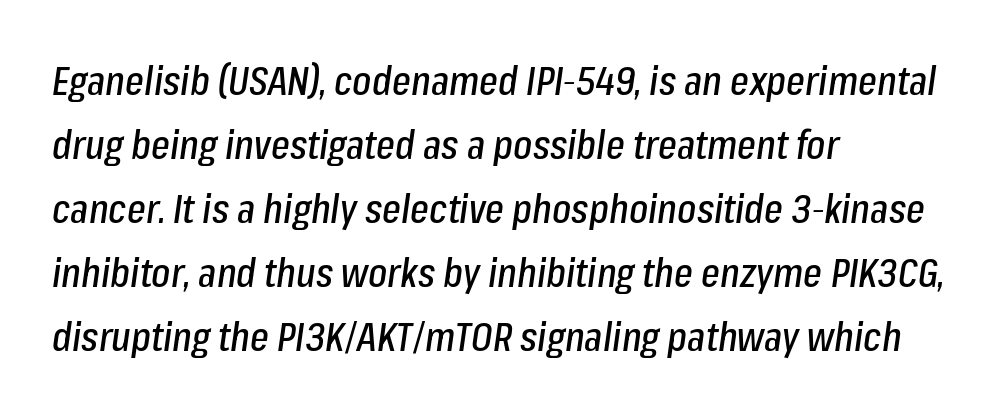
{"italic": "yes", "lean": "right", "slant_degrees": 8, "width": "condensed", "stroke_contrast": "low", "x_height": "medium", "monospaced": "no", "underline": "no", "align": "left", "line_spacing": "normal", "line_spacing_ratio": 1.6, "letter_spacing": "normal", "letter_spacing_em": 0.0, "glyph_px": 40}
